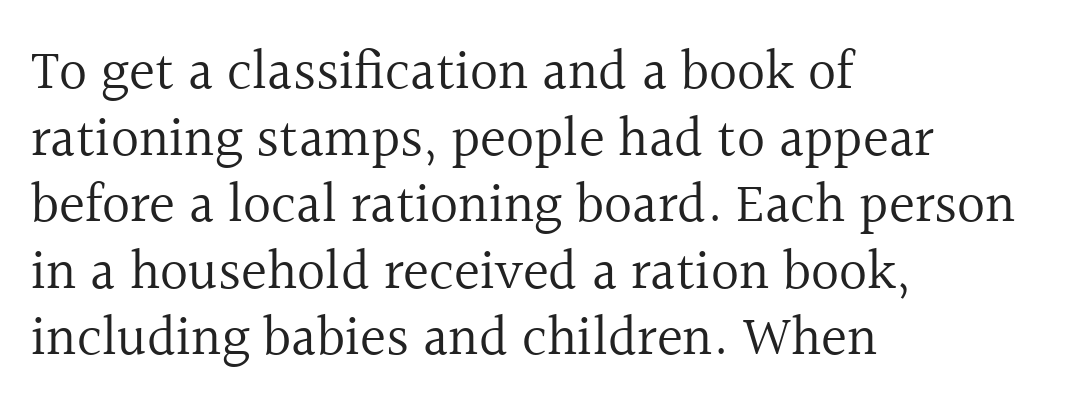
Q: Is the text bold? A: No.
Q: Is the text italic (slanted)? A: No, it is upright.
Q: Is the typeface a serif or a sans-serif typeface? A: Serif.
Q: Is the text underlined? A: No.
Q: How is the paragraph aligned? A: Left-aligned.
Q: Is the spacing between letters normal or unusually wide? A: Normal.
Q: Width (condensed, normal, or wide)? A: Normal.
Q: x-height? A: Medium.
Q: Monospaced? A: No.
